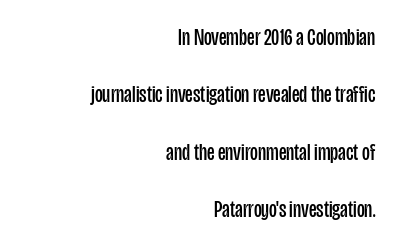
{"italic": "no", "bold": "no", "underline": "no", "align": "right", "line_spacing": "loose", "line_spacing_ratio": 2.39, "letter_spacing": "normal", "letter_spacing_em": 0.0, "glyph_px": 24}
